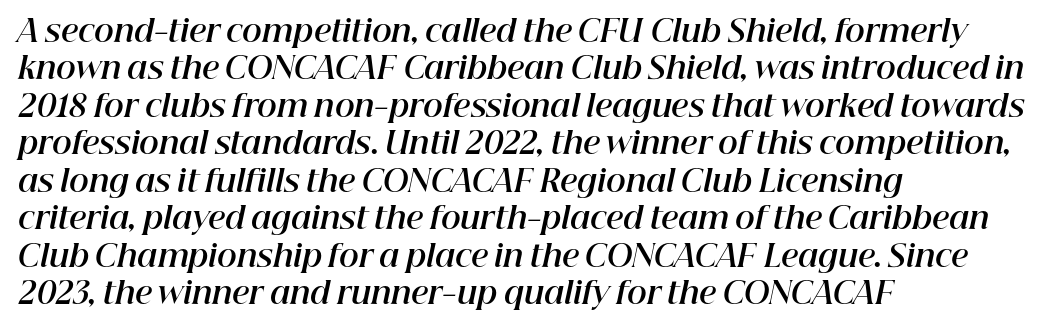
Each new line begins a customary step beneath the previous one. A clean baseline with only descenders dipping below it. The compositor pushed each line to the left boundary. Honestly, the letter spacing is just normal — you wouldn't notice it. Slanted lettering throughout. Looks like regular typesetting: each glyph gets only the width it needs.
